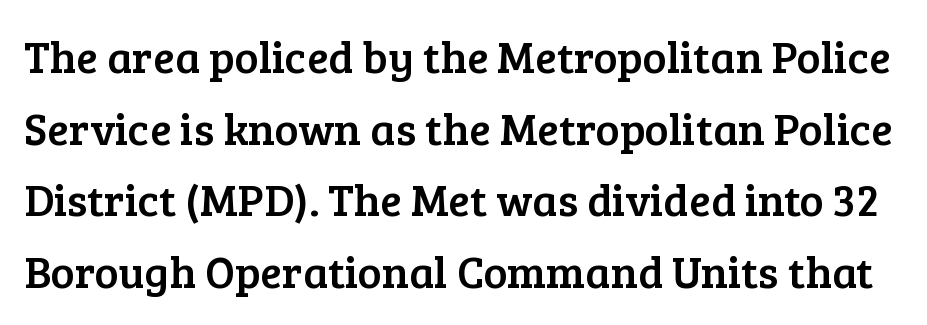
Q: Is the text italic (slanted)? A: No, it is upright.
Q: Is the typeface a serif or a sans-serif typeface? A: Serif.
Q: Is the text underlined? A: No.
Q: Is the spacing between letters normal or unusually wide? A: Normal.
Q: Is the spacing between lines tight, normal or loose? A: Normal.
Q: Width (condensed, normal, or wide)? A: Normal.
Q: Stroke contrast? A: Low.
Q: x-height? A: Medium.
Q: Monospaced? A: No.
